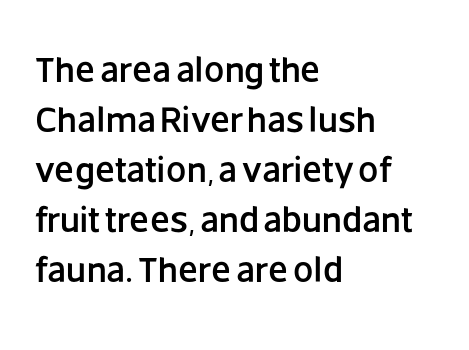
The image shows 36 px sans-serif type, upright; set left-aligned, normal line spacing (1.39x), normal letter spacing, not underlined; low stroke contrast and a large x-height.
